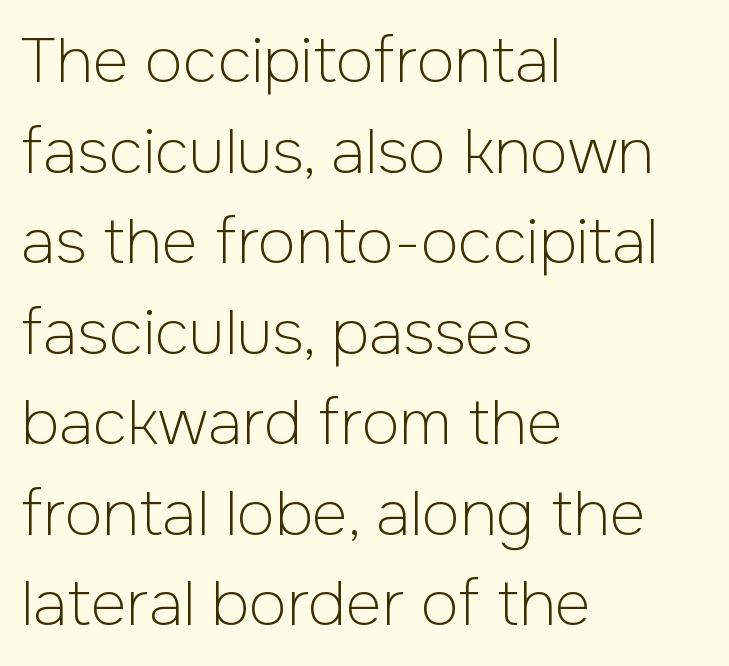
{"serif": "no", "italic": "no", "bold": "no", "weight": "light", "width": "normal", "stroke_contrast": "low", "x_height": "medium", "monospaced": "no", "underline": "no", "align": "left", "line_spacing": "normal", "line_spacing_ratio": 1.46, "letter_spacing": "normal", "letter_spacing_em": 0.0, "glyph_px": 62}
